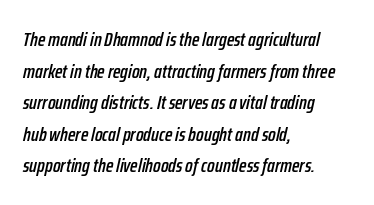
Notice how the passage keeps a crisp vertical edge on the left only. This sample keeps an unexceptional amount of space between lines. Inter-character spacing is left at the font's built-in metrics. Honestly, there is no underline to notice here at all. Would a proofreader flag this as italicized? Yes.
